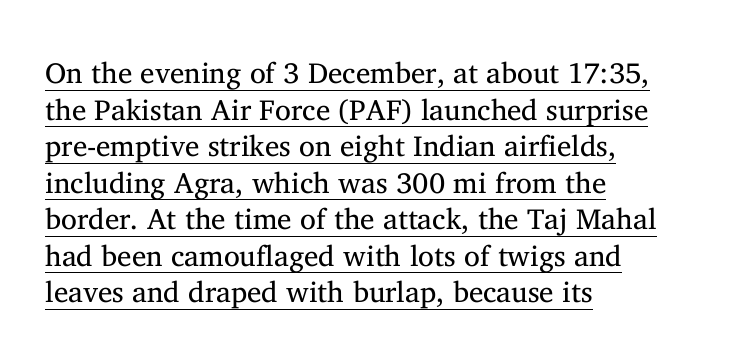
The image shows 29 px regular-weight serif type, upright; set left-aligned, normal line spacing (1.26x), normal letter spacing, underlined; medium stroke contrast and a medium x-height.
